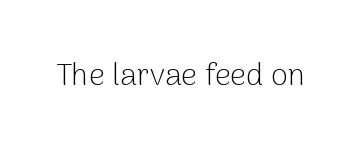
Q: Is the text bold? A: No.
Q: Is the text italic (slanted)? A: No, it is upright.
Q: Is the typeface a serif or a sans-serif typeface? A: Sans-serif.
Q: Is the text underlined? A: No.
Q: Is the spacing between letters normal or unusually wide? A: Normal.
Q: Width (condensed, normal, or wide)? A: Normal.
Q: Stroke contrast? A: Low.
Q: x-height? A: Medium.
Q: Monospaced? A: No.
